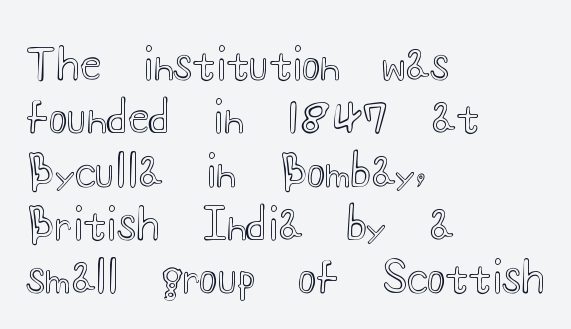
Q: Is the text italic (slanted)? A: No, it is upright.
Q: Is the text underlined? A: No.
Q: How is the paragraph aligned? A: Left-aligned.
Q: Is the spacing between letters normal or unusually wide? A: Normal.
Q: Width (condensed, normal, or wide)? A: Wide.
Q: x-height? A: Small.
Q: Monospaced? A: No.
